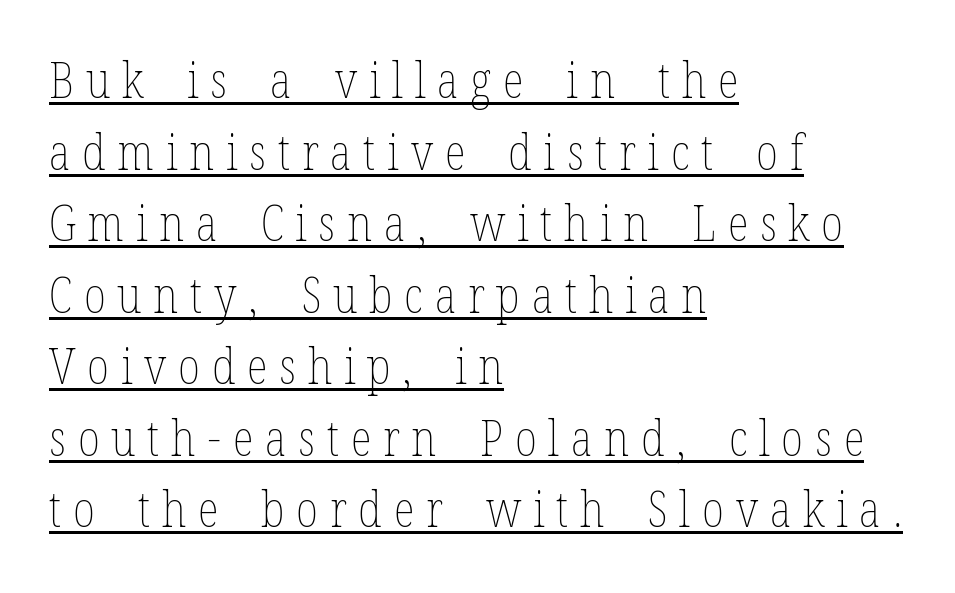
{"italic": "no", "bold": "no", "weight": "thin", "width": "condensed", "stroke_contrast": "low", "x_height": "medium", "monospaced": "no", "underline": "yes", "align": "left", "line_spacing": "normal", "line_spacing_ratio": 1.46, "letter_spacing": "wide", "letter_spacing_em": 0.24, "glyph_px": 49}
